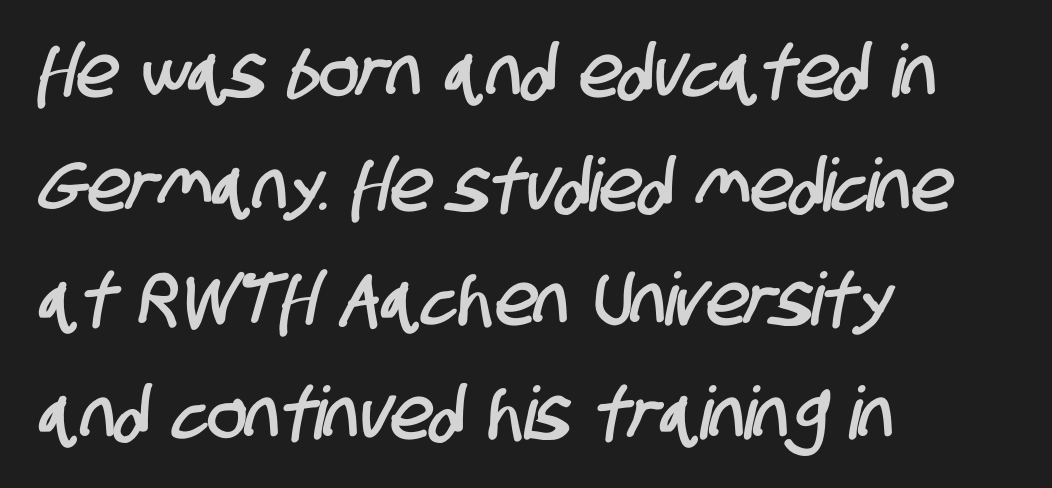
Q: Is the typeface a serif or a sans-serif typeface? A: Sans-serif.
Q: Is the text underlined? A: No.
Q: How is the paragraph aligned? A: Left-aligned.
Q: Is the spacing between letters normal or unusually wide? A: Normal.
Q: Is the spacing between lines tight, normal or loose? A: Normal.
Q: Width (condensed, normal, or wide)? A: Condensed.
Q: Stroke contrast? A: Low.
Q: x-height? A: Large.
Q: Monospaced? A: No.
